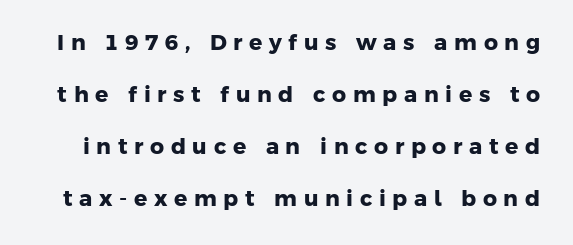
{"bold": "yes", "underline": "no", "line_spacing": "loose", "line_spacing_ratio": 2.37, "letter_spacing": "wide", "letter_spacing_em": 0.3, "glyph_px": 22}
